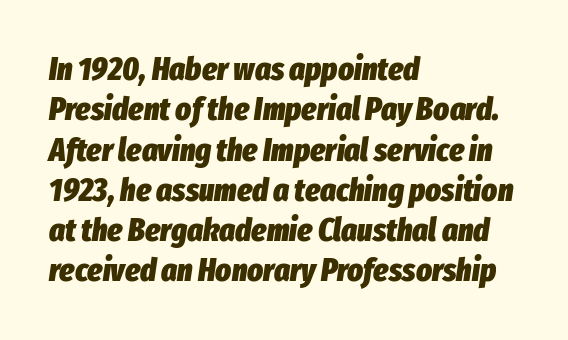
Q: Is the text bold? A: Yes.
Q: Is the text italic (slanted)? A: Yes, it leans right by about 8 degrees.
Q: Is the text underlined? A: No.
Q: How is the paragraph aligned? A: Left-aligned.
Q: Is the spacing between letters normal or unusually wide? A: Normal.
Q: Width (condensed, normal, or wide)? A: Condensed.
Q: Stroke contrast? A: Low.
Q: x-height? A: Medium.
Q: Monospaced? A: No.
